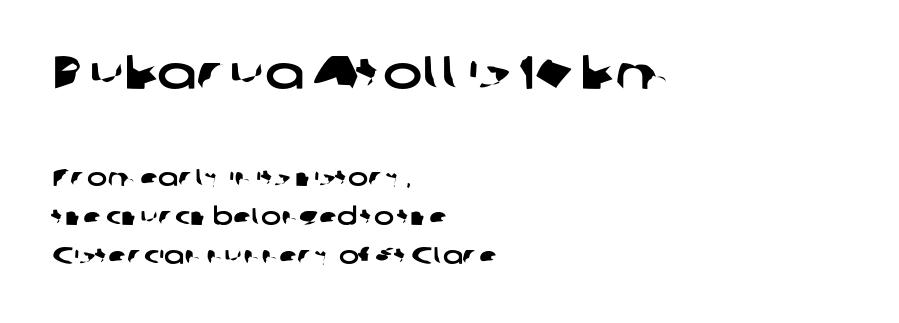
Notice how descenders clear the ascenders below comfortably — that's standard leading. You get the large type first, then a drop to smaller type. Every row of glyphs begins at an identical x-position on the left. Each word holds together tightly as a unit, with standard inter-letter gaps. Note: no serifs on the glyphs.
